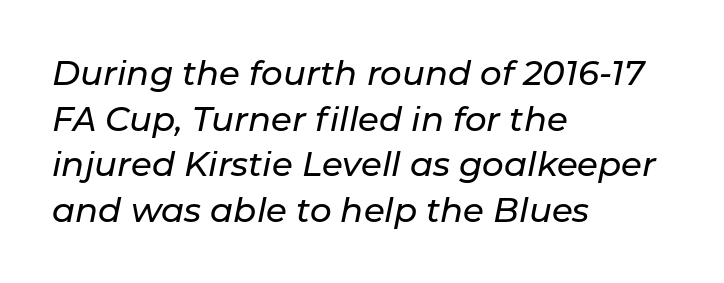
Q: Is the text italic (slanted)? A: Yes, it leans right by about 11 degrees.
Q: Is the text underlined? A: No.
Q: How is the paragraph aligned? A: Left-aligned.
Q: Is the spacing between letters normal or unusually wide? A: Normal.
Q: Is the spacing between lines tight, normal or loose? A: Normal.
Q: Width (condensed, normal, or wide)? A: Normal.
Q: Stroke contrast? A: Low.
Q: x-height? A: Medium.
Q: Monospaced? A: No.
